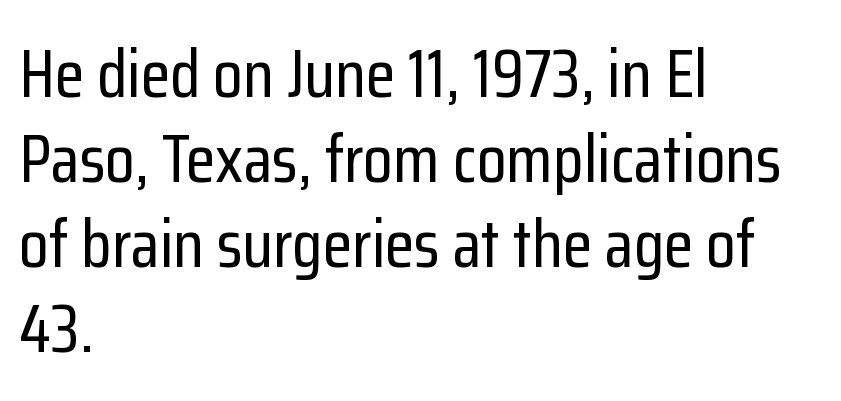
The image shows 68 px condensed sans-serif type, upright; set left-aligned, normal line spacing (1.25x), normal letter spacing, not underlined; low stroke contrast and a medium x-height.
